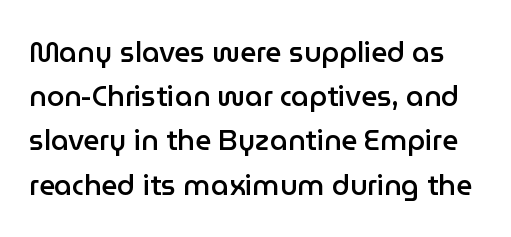
The image shows 28 px semibold sans-serif type, upright; set normal line spacing (1.58x), normal letter spacing, not underlined; low stroke contrast and a medium x-height.
